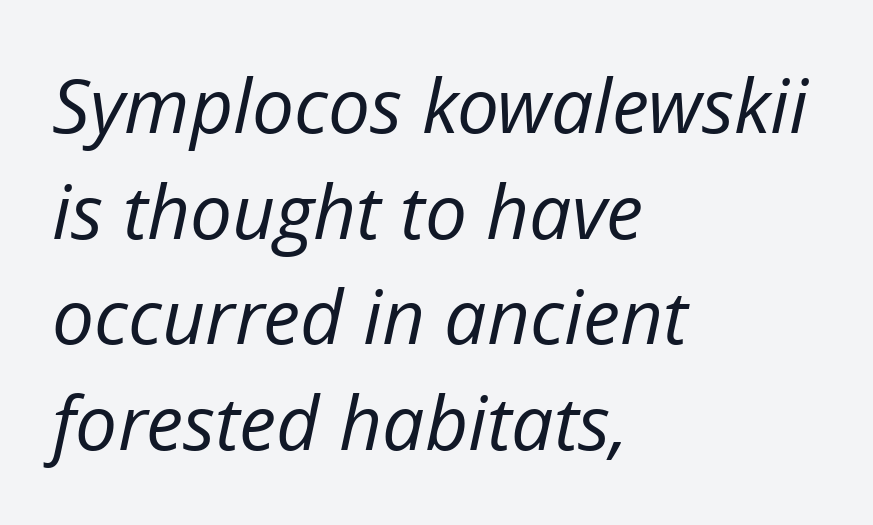
{"italic": "yes", "lean": "right", "slant_degrees": 12, "bold": "no", "weight": "regular", "width": "normal", "stroke_contrast": "low", "x_height": "medium", "monospaced": "no", "underline": "no", "align": "left", "line_spacing": "normal", "line_spacing_ratio": 1.41, "letter_spacing": "normal", "letter_spacing_em": 0.0, "glyph_px": 75}
